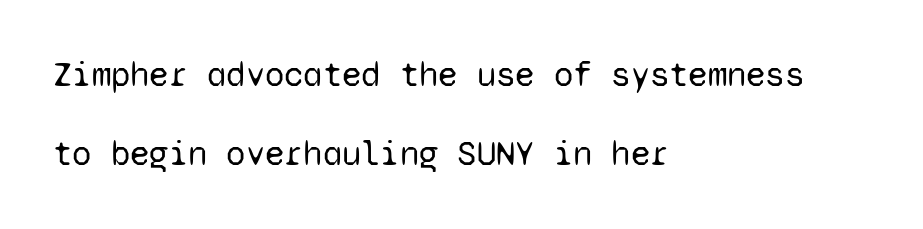
The image shows 35 px regular-weight sans-serif type, upright, monospaced; set left-aligned, loose line spacing (2.26x), normal letter spacing, not underlined; low stroke contrast and a medium x-height.
